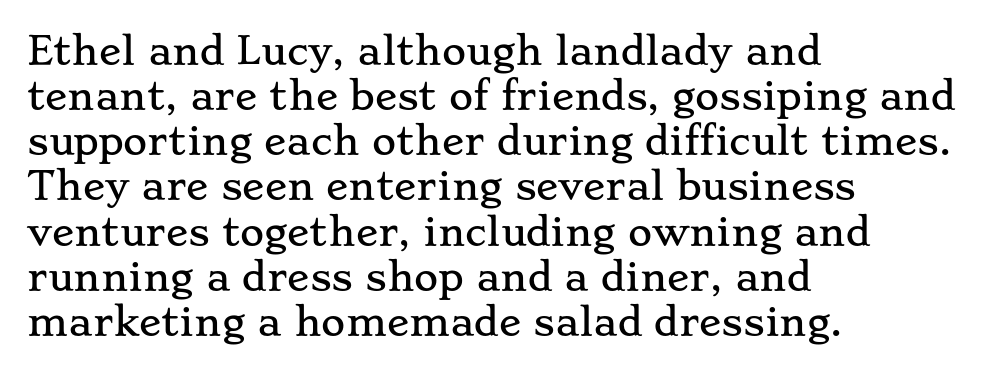
The image shows 37 px wide serif type, upright; set left-aligned, line spacing 1.22x, normal letter spacing, not underlined; low stroke contrast and a small x-height.
